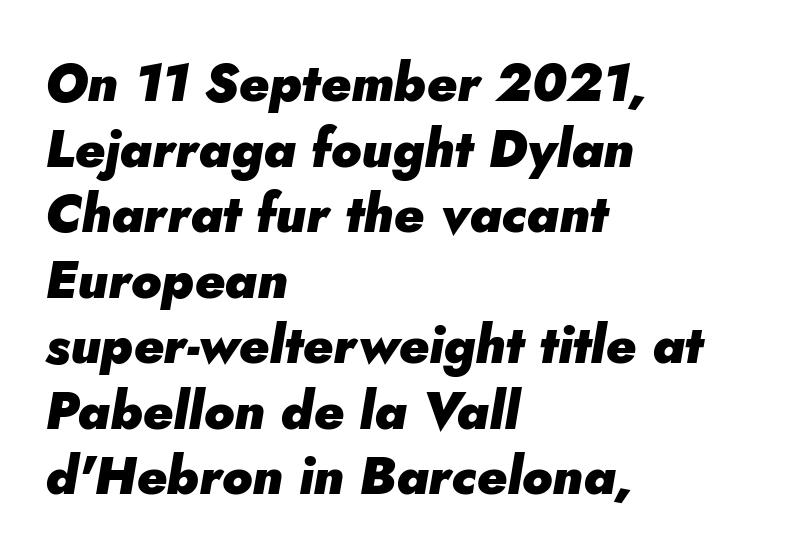
{"italic": "yes", "lean": "right", "slant_degrees": 5, "bold": "yes", "weight": "heavy", "width": "normal", "stroke_contrast": "low", "x_height": "small", "monospaced": "no", "underline": "no", "align": "left", "line_spacing": "normal", "line_spacing_ratio": 1.26, "letter_spacing": "normal", "letter_spacing_em": 0.0, "glyph_px": 52}
